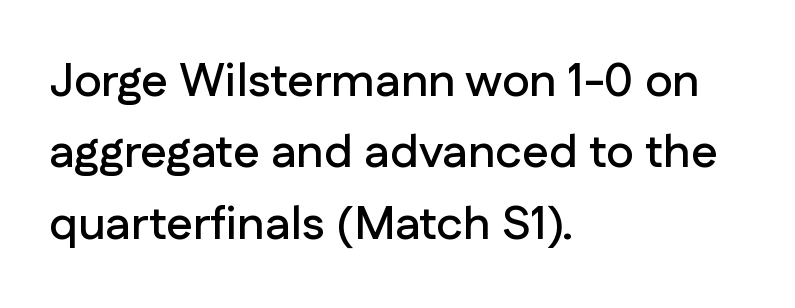
{"serif": "no", "italic": "no", "width": "normal", "stroke_contrast": "low", "x_height": "medium", "monospaced": "no", "underline": "no", "align": "left", "line_spacing": "normal", "line_spacing_ratio": 1.52, "letter_spacing": "normal", "letter_spacing_em": 0.0, "glyph_px": 47}
